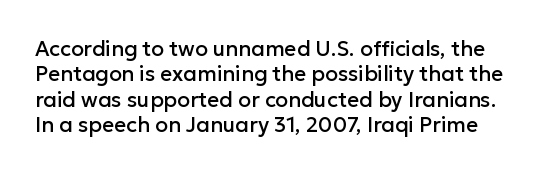
{"italic": "no", "underline": "no", "line_spacing_ratio": 1.21, "letter_spacing": "normal", "letter_spacing_em": 0.0, "glyph_px": 21}
